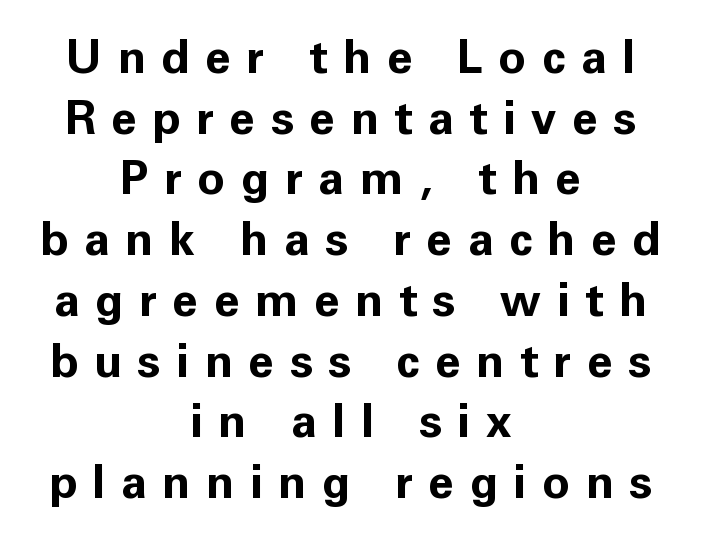
The image shows 46 px bold sans-serif type, upright; set centered, normal line spacing (1.32x), unusually wide letter spacing (+0.34 em), not underlined; low stroke contrast and a medium x-height.
